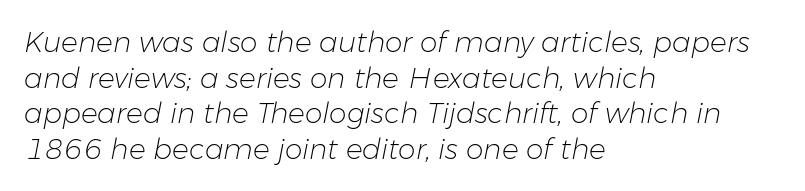
Q: Is the text bold? A: No.
Q: Is the text italic (slanted)? A: Yes, it leans right by about 11 degrees.
Q: Is the text underlined? A: No.
Q: How is the paragraph aligned? A: Left-aligned.
Q: Is the spacing between letters normal or unusually wide? A: Normal.
Q: Is the spacing between lines tight, normal or loose? A: Normal.
Q: Width (condensed, normal, or wide)? A: Normal.
Q: Stroke contrast? A: Low.
Q: x-height? A: Medium.
Q: Monospaced? A: No.
